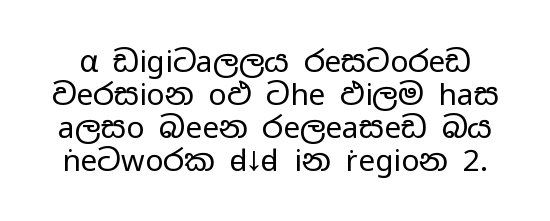
{"serif": "no", "italic": "no", "bold": "no", "weight": "regular", "width": "wide", "stroke_contrast": "low", "x_height": "medium", "monospaced": "no", "underline": "no", "line_spacing": "tight", "line_spacing_ratio": 1.1, "letter_spacing": "normal", "letter_spacing_em": 0.0, "glyph_px": 30}
